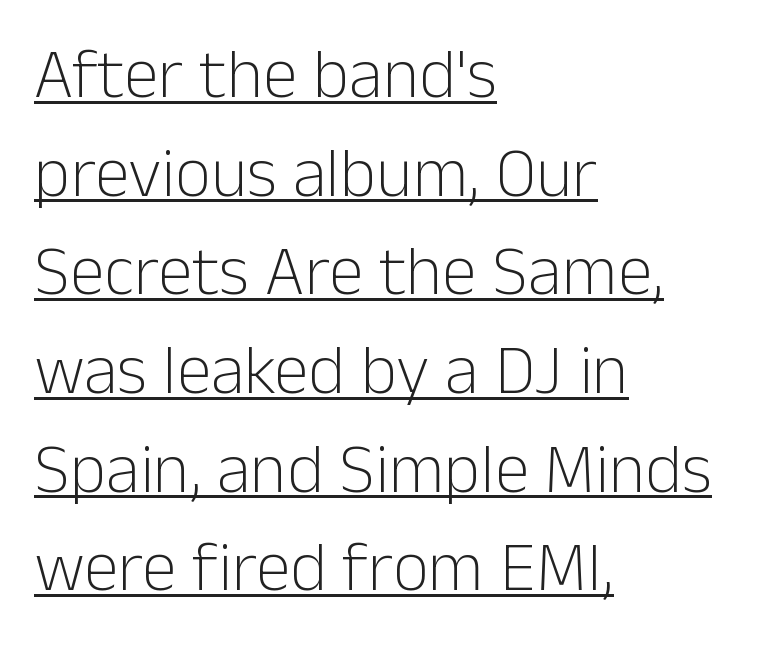
No letter is thick-stroked: the sample isn't bold. Interline gaps are of average width in this sample. Serif or sans? Sans — the stroke terminals are bare. Spacing between characters is what you'd get straight out of the box.
